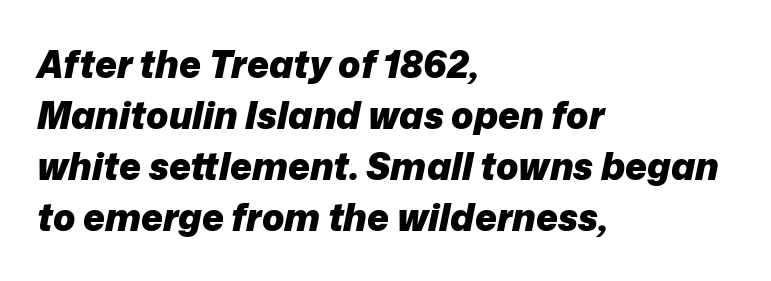
Q: Is the text bold? A: Yes.
Q: Is the text italic (slanted)? A: Yes, it leans right by about 12 degrees.
Q: Is the text underlined? A: No.
Q: How is the paragraph aligned? A: Left-aligned.
Q: Is the spacing between letters normal or unusually wide? A: Normal.
Q: Is the spacing between lines tight, normal or loose? A: Normal.
Q: Width (condensed, normal, or wide)? A: Normal.
Q: Stroke contrast? A: Low.
Q: x-height? A: Medium.
Q: Monospaced? A: No.
